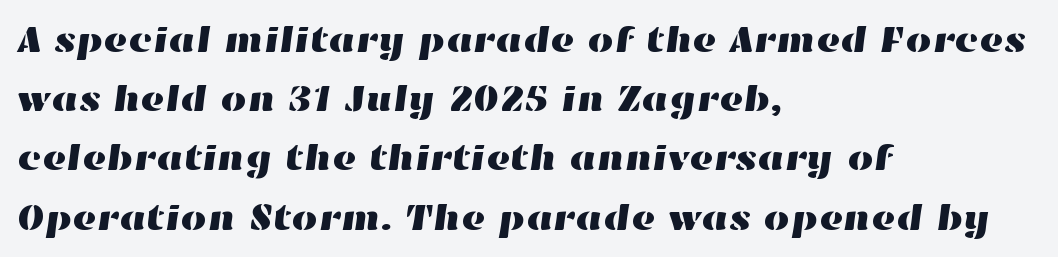
{"width": "wide", "stroke_contrast": "high", "x_height": "medium", "monospaced": "no", "underline": "no", "align": "left", "line_spacing": "normal", "line_spacing_ratio": 1.6, "letter_spacing": "normal", "letter_spacing_em": 0.0, "glyph_px": 37}
